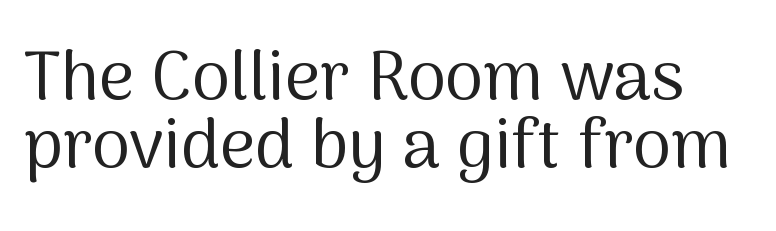
The text was rendered using a sans face with plain stroke endings. Vertical spacing — tight. Students, note that the glyphs here touch the page at normal intervals. Each letter keeps its own natural width here, so spacing adapts to shape.
